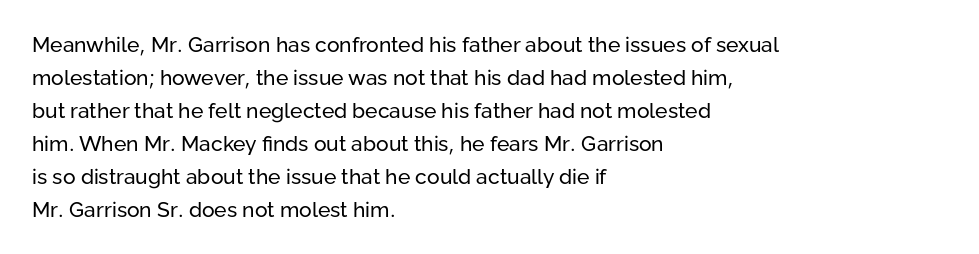
No italicization has been applied; the sample stays upright. This rendering features lettering with no underline. Summary of weight: not heavy and not bold. The typesetter chose a ragged-right arrangement here. The vertical gap from one line to the next is medium.
